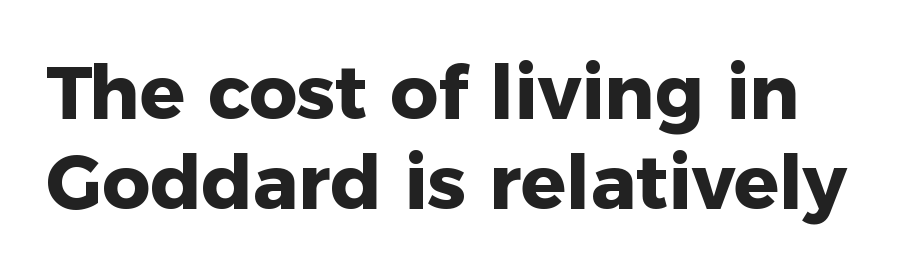
Q: Is the text bold? A: Yes.
Q: Is the text italic (slanted)? A: No, it is upright.
Q: Is the typeface a serif or a sans-serif typeface? A: Sans-serif.
Q: Is the text underlined? A: No.
Q: Is the spacing between letters normal or unusually wide? A: Normal.
Q: Width (condensed, normal, or wide)? A: Normal.
Q: Stroke contrast? A: Low.
Q: x-height? A: Medium.
Q: Monospaced? A: No.
